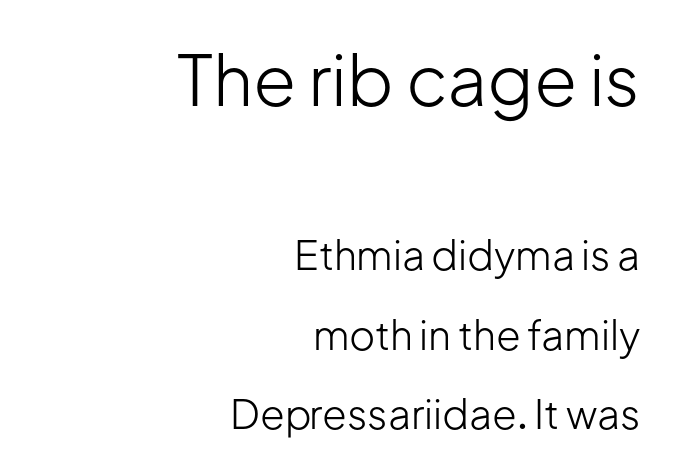
The image shows 70 px light sans-serif type, upright; set right-aligned, loose line spacing (1.99x), normal letter spacing, not underlined; the first (top) block is 1.75x larger; low stroke contrast and a medium x-height.
